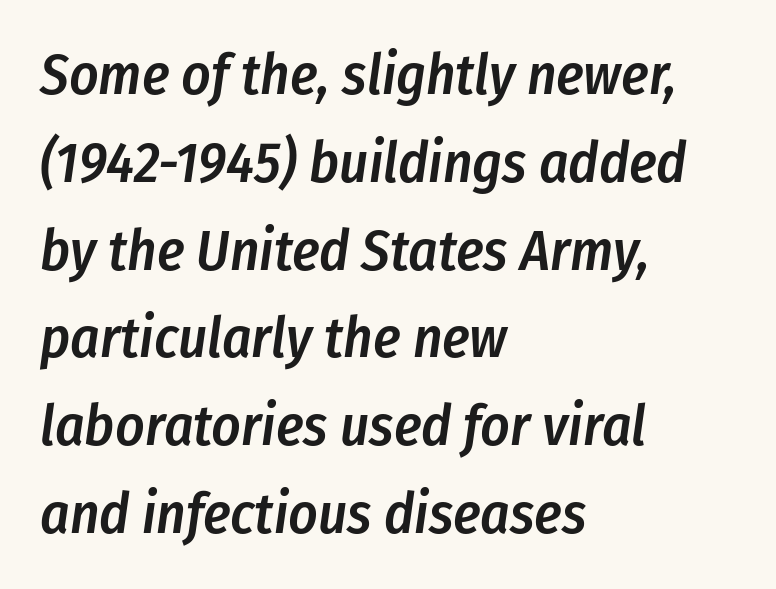
No word sits above an underline. The leading is moderate, giving the passage an even texture. Nobody touched the tracking dial on this one. Moderately thickened strokes mark this as semibold type. These lines are rendered in a variable-pitch font. Left-aligned paragraph, ragged on the right.
